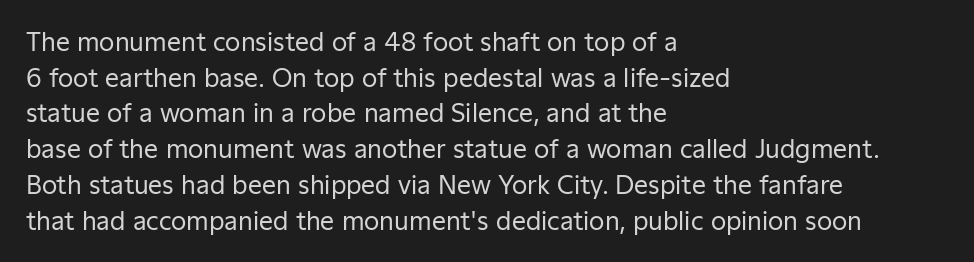
{"italic": "no", "bold": "no", "underline": "no", "align": "left", "line_spacing": "normal", "line_spacing_ratio": 1.43, "letter_spacing": "normal", "letter_spacing_em": 0.0, "glyph_px": 25}
